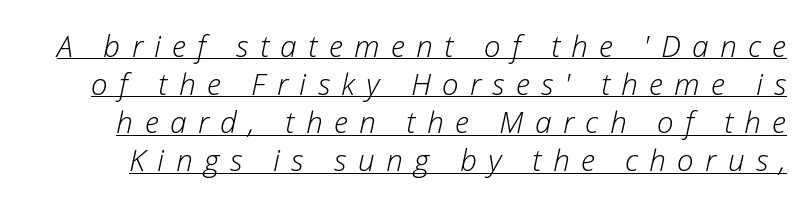
The rendering uses natural spacing where letterforms have individual widths. Quick note: interline space is typical. The axis of the letterforms is tilted away from vertical. Tracking here is generous; glyphs stand well apart from one another.
